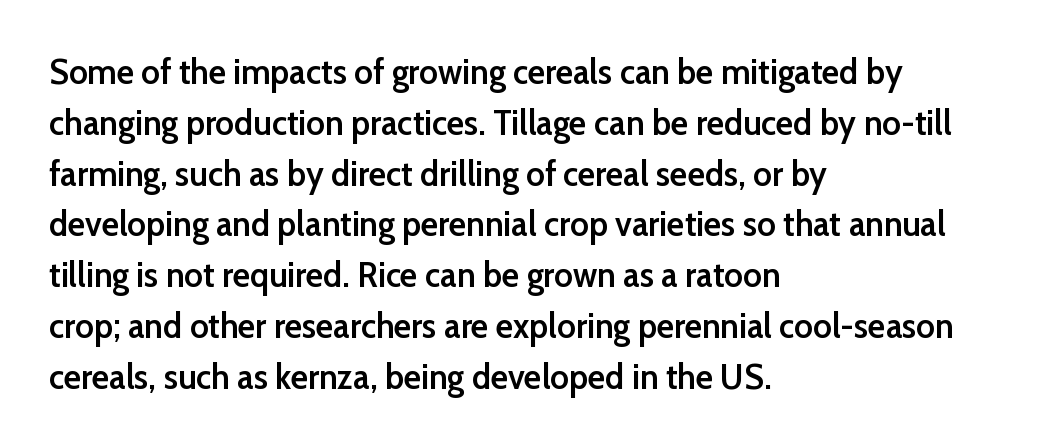
{"serif": "no", "italic": "no", "bold": "semi", "weight": "semibold", "width": "normal", "stroke_contrast": "low", "x_height": "medium", "monospaced": "no", "underline": "no", "align": "left", "line_spacing": "normal", "line_spacing_ratio": 1.41, "letter_spacing": "normal", "letter_spacing_em": 0.0, "glyph_px": 36}
